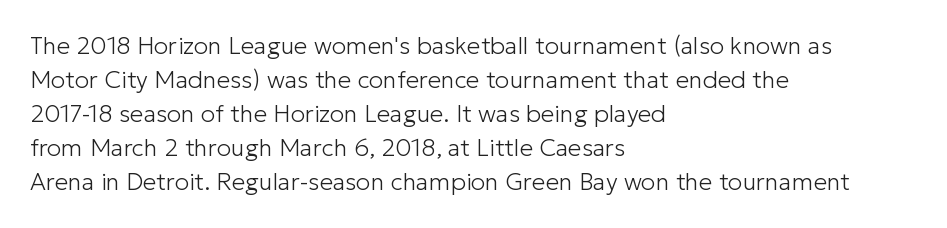
Just letters on the line, the space beneath them empty. The lines sit at an ordinary, default distance from one another. Reading down the block, your eye returns to a fixed left position each line. Think standard paragraph weight, or any step lighter than that.
